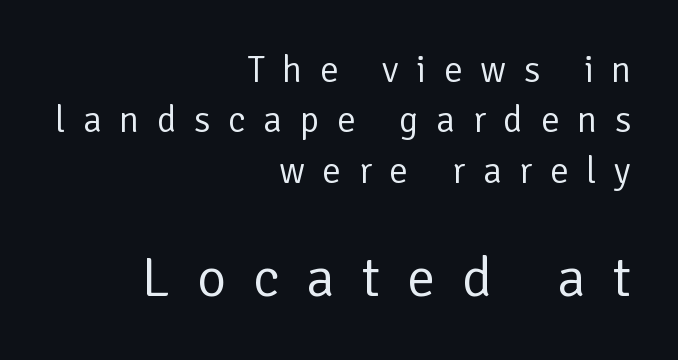
The letters are spread apart with noticeably loose tracking. Reading top to bottom, the characters get bigger at the block break. The rows are spaced the way most documents space them. Designer's note — italics off, roman on. The specimen omits any rule beneath the text block's lines.
